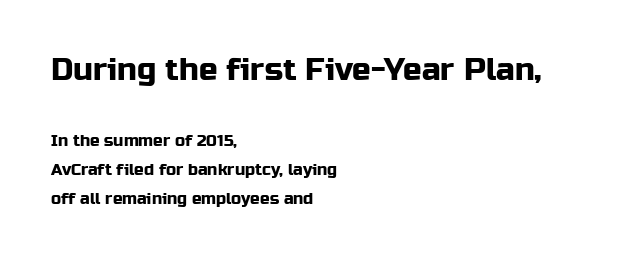
Q: Is the text italic (slanted)? A: No, it is upright.
Q: Is the typeface a serif or a sans-serif typeface? A: Sans-serif.
Q: Is the text underlined? A: No.
Q: How is the paragraph aligned? A: Left-aligned.
Q: Is the spacing between letters normal or unusually wide? A: Normal.
Q: Which block of text is set in a larger size, the first (top) or the second (bottom)? A: The first (top) one.
Q: Width (condensed, normal, or wide)? A: Normal.
Q: Stroke contrast? A: Low.
Q: x-height? A: Medium.
Q: Monospaced? A: No.
